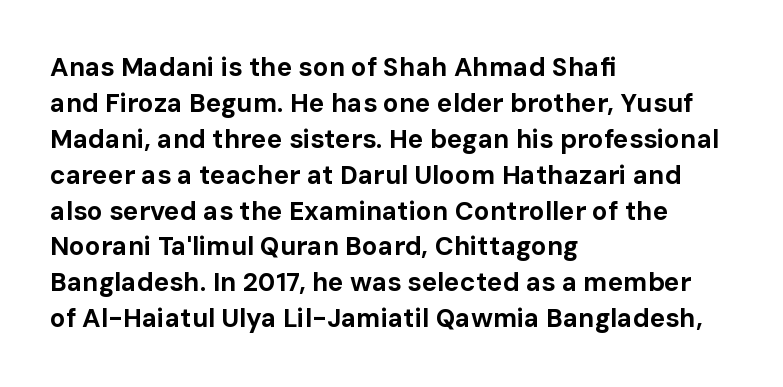
The image shows 26 px bold type, upright; set left-aligned, normal line spacing (1.38x), normal letter spacing, not underlined.
